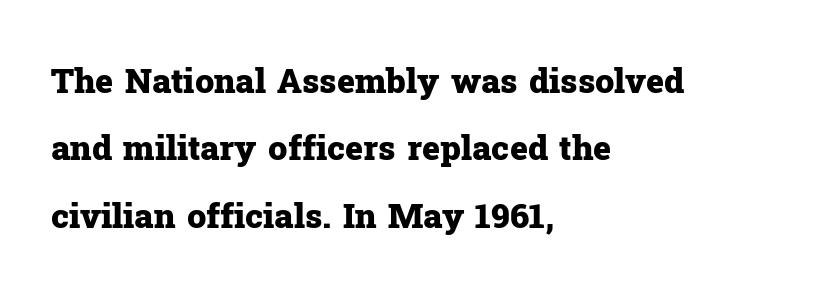
Q: Is the text bold? A: Yes.
Q: Is the text italic (slanted)? A: No, it is upright.
Q: Is the typeface a serif or a sans-serif typeface? A: Serif.
Q: Is the text underlined? A: No.
Q: How is the paragraph aligned? A: Left-aligned.
Q: Is the spacing between letters normal or unusually wide? A: Normal.
Q: Is the spacing between lines tight, normal or loose? A: Loose.
Q: Width (condensed, normal, or wide)? A: Normal.
Q: Stroke contrast? A: Low.
Q: x-height? A: Medium.
Q: Monospaced? A: No.
